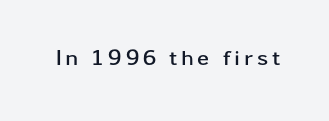
The image shows 22 px bold type, upright; set not underlined.
